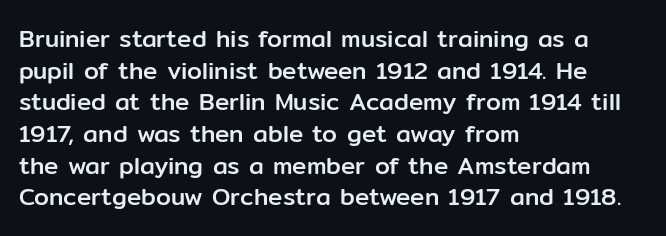
Q: Is the text italic (slanted)? A: No, it is upright.
Q: Is the text underlined? A: No.
Q: How is the paragraph aligned? A: Left-aligned.
Q: Is the spacing between letters normal or unusually wide? A: Normal.
Q: Is the spacing between lines tight, normal or loose? A: Normal.
